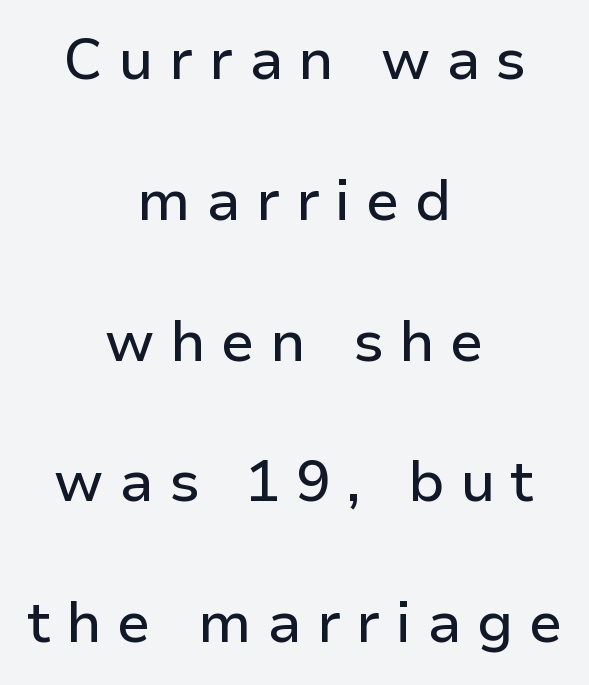
A clean baseline with only descenders dipping below it. The horizontal fit of the characters is loose and conspicuously gappy. Line spacing here is loose. Varying glyph widths throughout — classic text-font behaviour.
